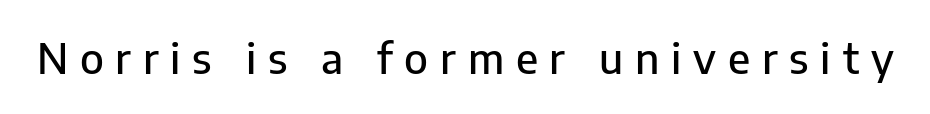
Glance below the letters and you will spot only blank space. Is this a sans? Yes — the strokes have no serifs. Tracking here is generous; glyphs stand well apart from one another. When letters stand straight like this, we call the style roman or upright.
